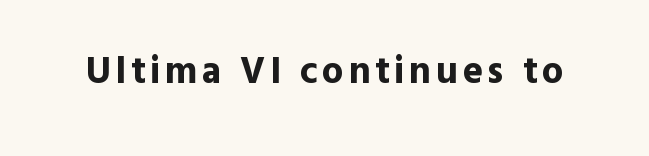
{"serif": "no", "italic": "no", "bold": "yes", "weight": "bold", "width": "normal", "x_height": "medium", "monospaced": "no", "underline": "no", "glyph_px": 38}
